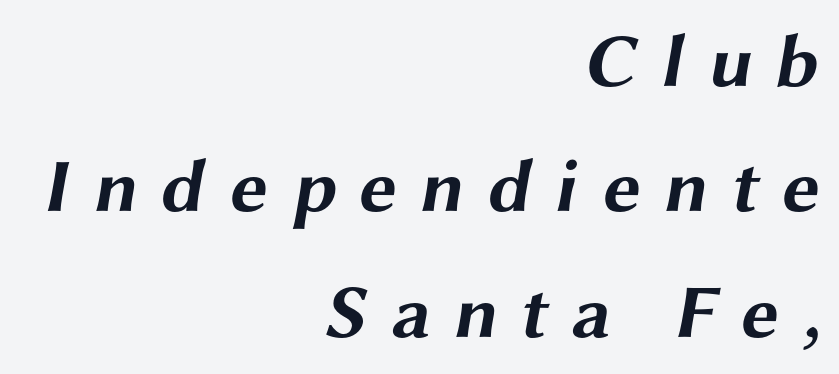
The passage shown is emphatically bold. The block of text has a typical density, with ordinary space between rows. The type family on display is of the sans-serif kind. The line texture is sparse and dotted thanks to wide tracking.
